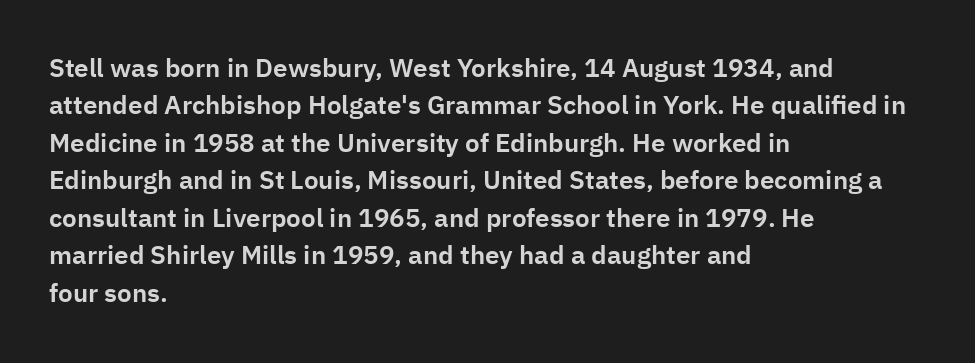
{"italic": "no", "underline": "no", "align": "left", "line_spacing": "normal", "line_spacing_ratio": 1.44, "letter_spacing": "normal", "letter_spacing_em": 0.0, "glyph_px": 26}
